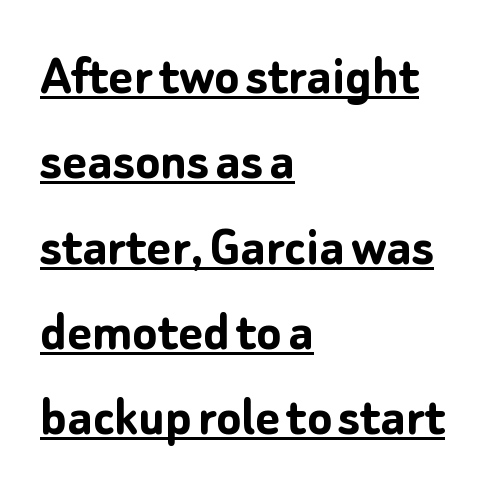
{"serif": "no", "italic": "no", "bold": "yes", "weight": "semibold", "width": "normal", "stroke_contrast": "low", "x_height": "medium", "monospaced": "no", "underline": "yes", "align": "left", "line_spacing": "normal", "line_spacing_ratio": 1.47, "letter_spacing": "normal", "letter_spacing_em": 0.0, "glyph_px": 58}
